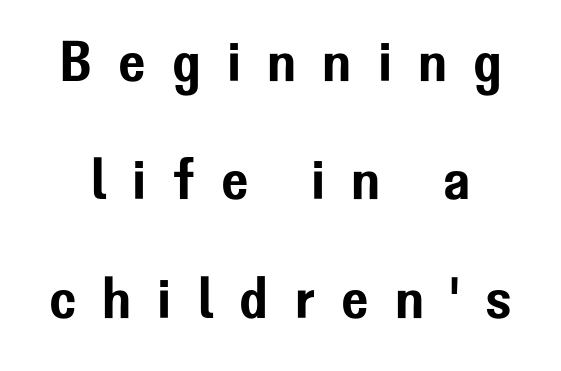
Q: Is the text italic (slanted)? A: No, it is upright.
Q: Is the typeface a serif or a sans-serif typeface? A: Sans-serif.
Q: Is the text underlined? A: No.
Q: Is the spacing between letters normal or unusually wide? A: Unusually wide.
Q: Is the spacing between lines tight, normal or loose? A: Loose.
Q: Width (condensed, normal, or wide)? A: Normal.
Q: Stroke contrast? A: Low.
Q: x-height? A: Medium.
Q: Monospaced? A: No.
